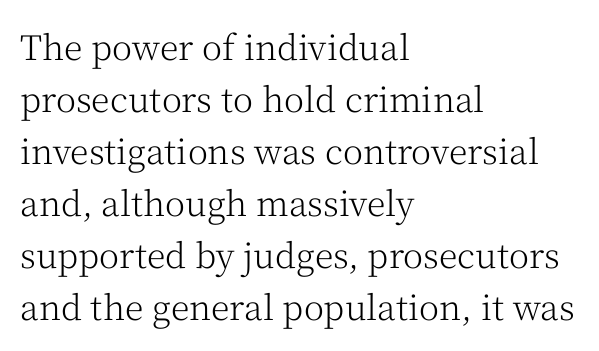
{"serif": "yes", "italic": "no", "bold": "no", "weight": "light", "width": "normal", "stroke_contrast": "medium", "x_height": "medium", "monospaced": "no", "underline": "no", "align": "left", "line_spacing": "normal", "line_spacing_ratio": 1.53, "letter_spacing": "normal", "letter_spacing_em": 0.0, "glyph_px": 34}
